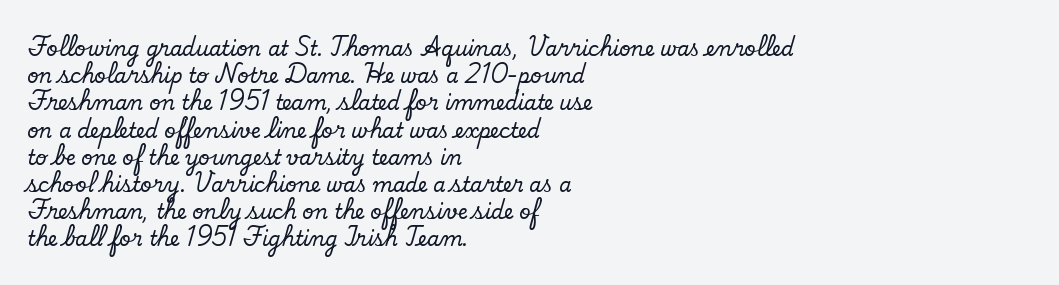
{"underline": "no", "align": "left", "line_spacing": "normal", "line_spacing_ratio": 1.36, "letter_spacing": "normal", "letter_spacing_em": 0.0, "glyph_px": 20}
